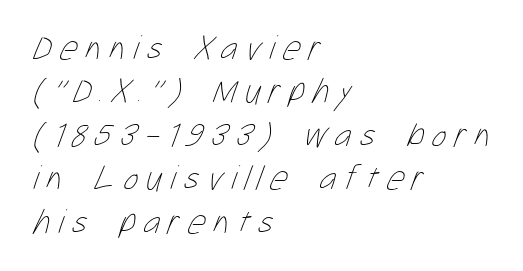
{"bold": "no", "weight": "thin", "width": "condensed", "stroke_contrast": "low", "x_height": "medium", "monospaced": "no", "underline": "no", "align": "left", "line_spacing_ratio": 1.24, "letter_spacing": "wide", "letter_spacing_em": 0.23, "glyph_px": 35}
